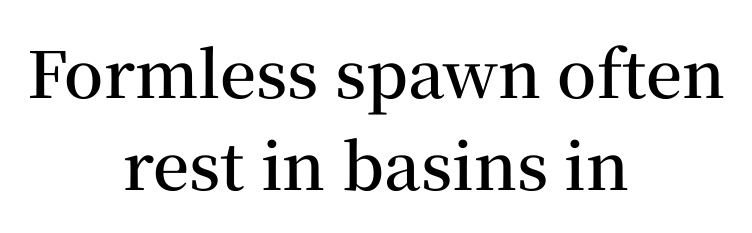
The image shows 64 px semibold serif type, upright; set centered, normal line spacing (1.43x), normal letter spacing, not underlined; medium stroke contrast and a medium x-height.
